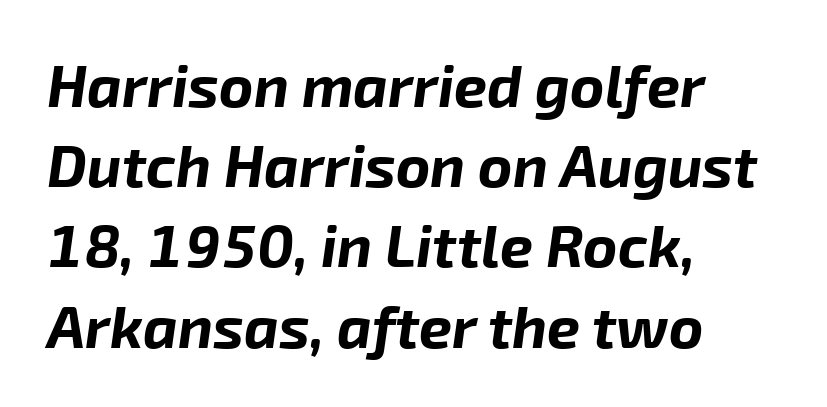
This is oblique type, the kind used for emphasis or titles. The letters sit at their default tracking, neither squeezed nor spread. The typesetter chose a ragged-right arrangement here. Underlining? Definitely not there.
